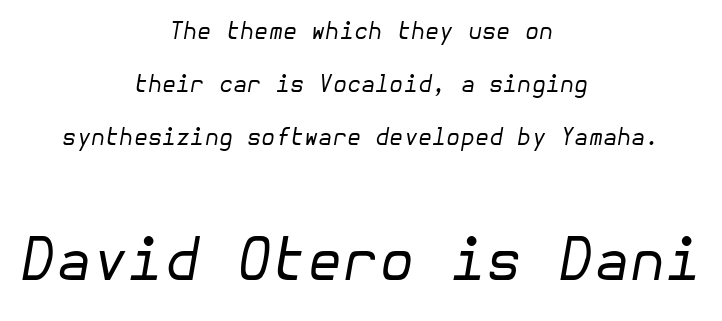
The image shows 58 px regular-weight type, italic (leaning right); set centered, loose line spacing (2.31x), normal letter spacing, not underlined; the second (bottom) block is 2.52x larger; low stroke contrast and a medium x-height.
